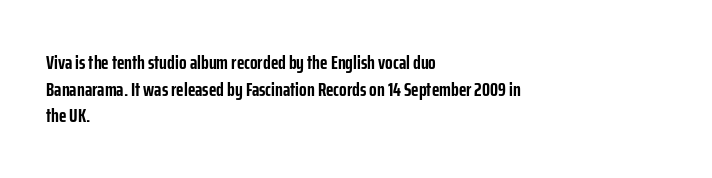
The image shows 20 px bold type, upright; set left-aligned, normal line spacing (1.33x), normal letter spacing, not underlined.
